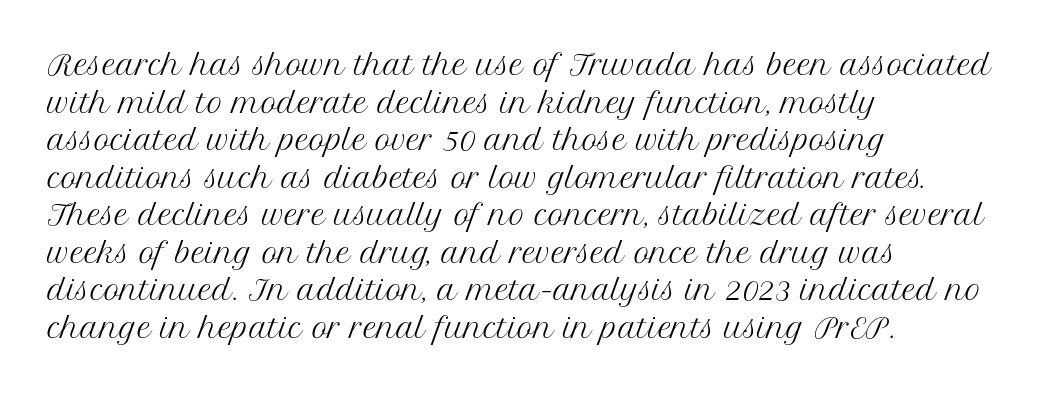
The image shows 27 px text type; set left-aligned, normal line spacing (1.39x), normal letter spacing, not underlined.
